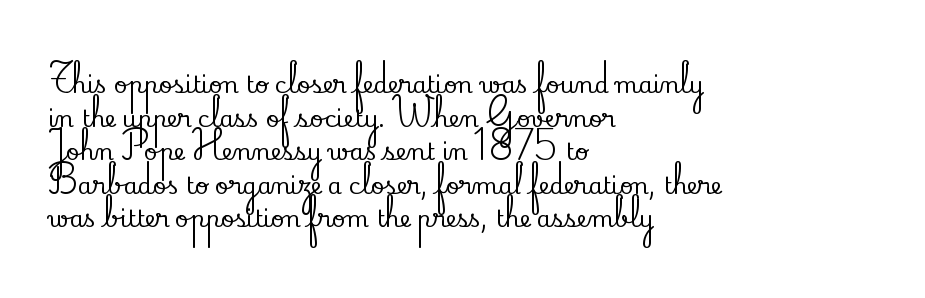
Notice how the passage keeps a crisp vertical edge on the left only. Ascenders rise straight up at ninety degrees. The passage shown is not underscored anywhere. Tracking value appears to be zero — textbook default spacing.
